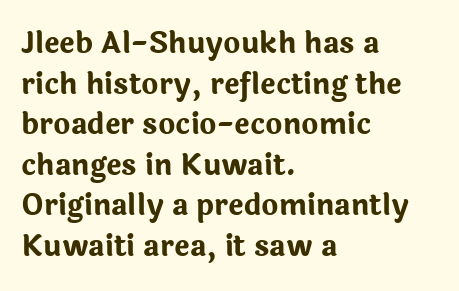
Just letters on the line, the space beneath them empty. Baseline-to-baseline distance is the conventional proportion of letter height. Typesetter's note: full bold, strokes at maximum text heaviness. Layout note: lines flush left. These lines are rendered in a variable-pitch font.
